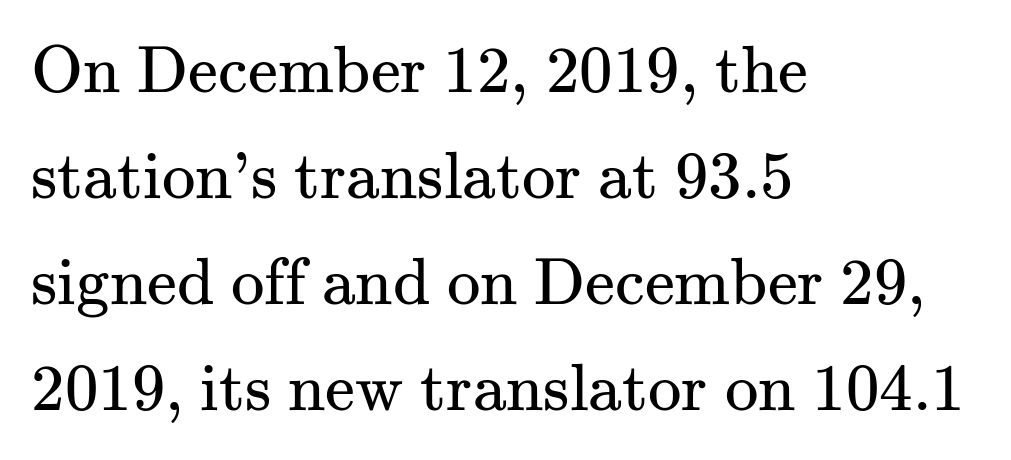
Is this a fixed-width face? No — the glyphs have proportional, varying widths. Stroke terminals: seriffed. Nope, not italic — everything's standing straight. The paragraph shown leans on its left margin. Any mark beneath the type? The region is blank. Summary of weight: not heavy and not bold.
